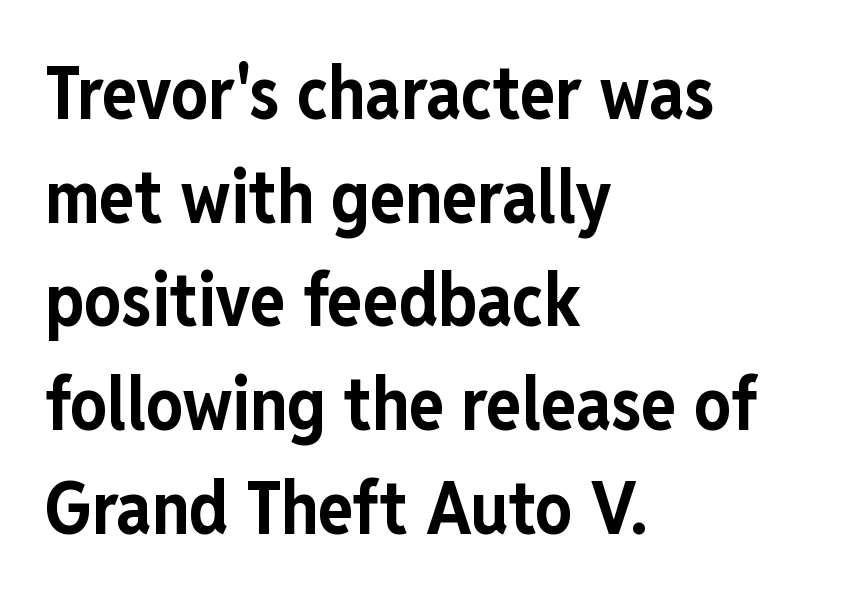
Horizontally, the lines are justified to the leading edge only. You can tell from the bare stems that sans-serif type was used. Any mark beneath the type? The region is blank. These lines were composed using upright roman letters. Each word holds together tightly as a unit, with standard inter-letter gaps. Baseline-to-baseline distance is the conventional proportion of letter height.
